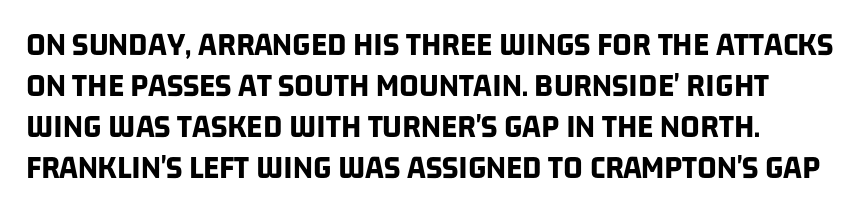
Look at the tracking — it's just the regular setting, nothing added. Is this a sans? Yes — the strokes have no serifs. The specimen omits any rule beneath the text block's lines. Here the designer chose a conventional face with non-uniform glyph widths. Heavy, bold letterforms.
